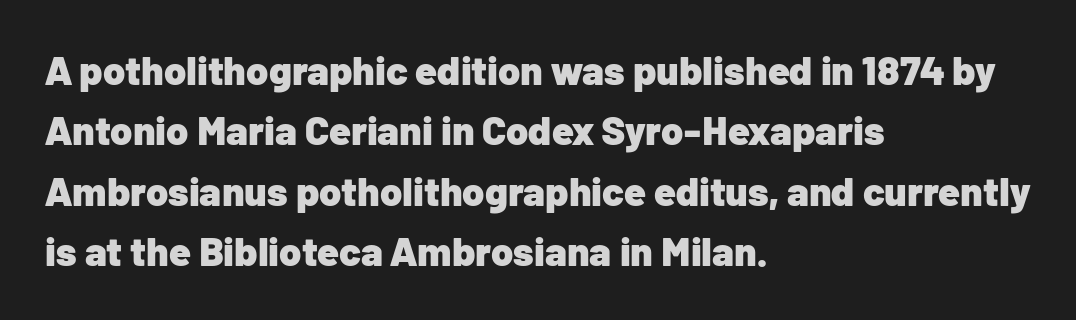
The image shows 40 px heavy sans-serif type, upright; set left-aligned, normal line spacing (1.51x), normal letter spacing, not underlined; low stroke contrast and a medium x-height.
